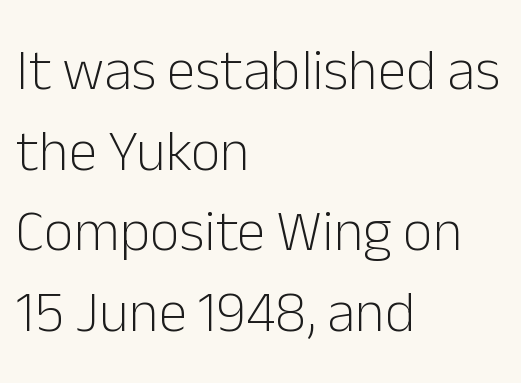
Q: Is the text bold? A: No.
Q: Is the text italic (slanted)? A: No, it is upright.
Q: Is the typeface a serif or a sans-serif typeface? A: Sans-serif.
Q: Is the text underlined? A: No.
Q: How is the paragraph aligned? A: Left-aligned.
Q: Is the spacing between letters normal or unusually wide? A: Normal.
Q: Is the spacing between lines tight, normal or loose? A: Normal.
Q: Width (condensed, normal, or wide)? A: Normal.
Q: Stroke contrast? A: Low.
Q: x-height? A: Medium.
Q: Monospaced? A: No.
